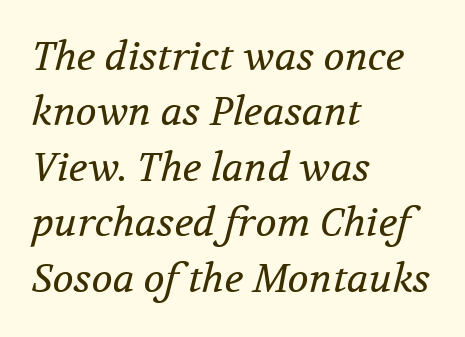
The image shows 39 px regular-weight serif type, italic (leaning right); set left-aligned, normal line spacing (1.42x), normal letter spacing, not underlined; medium stroke contrast and a medium x-height.
